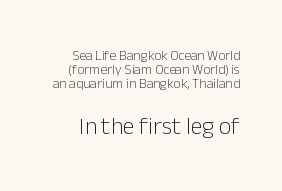
The image shows 24 px text type, upright; set right-aligned, tight line spacing (1.01x), normal letter spacing, not underlined; the second (bottom) block is 1.71x larger.
